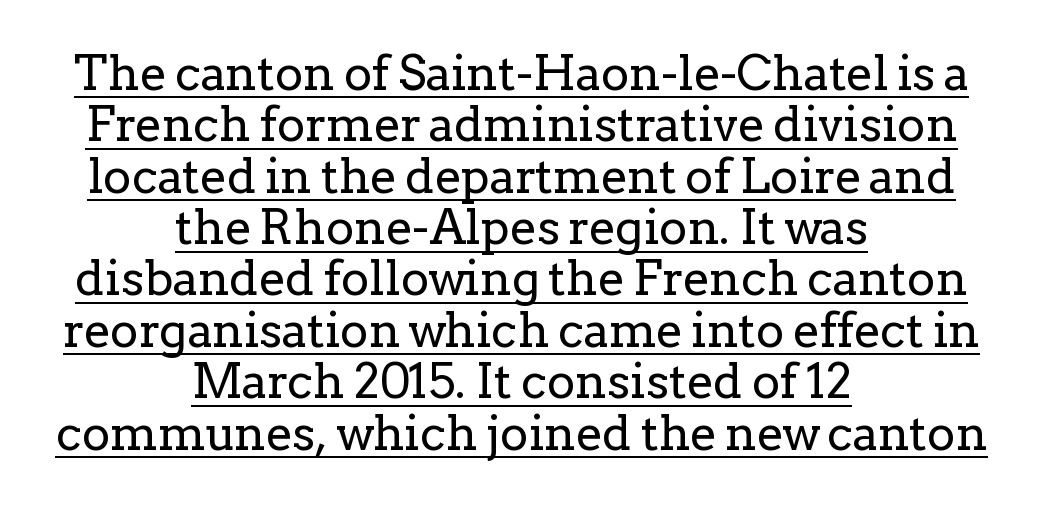
Q: Is the text bold? A: No.
Q: Is the text italic (slanted)? A: No, it is upright.
Q: Is the typeface a serif or a sans-serif typeface? A: Serif.
Q: Is the text underlined? A: Yes.
Q: How is the paragraph aligned? A: Centered.
Q: Is the spacing between letters normal or unusually wide? A: Normal.
Q: Is the spacing between lines tight, normal or loose? A: Tight.
Q: Width (condensed, normal, or wide)? A: Normal.
Q: Stroke contrast? A: Low.
Q: x-height? A: Medium.
Q: Monospaced? A: No.
